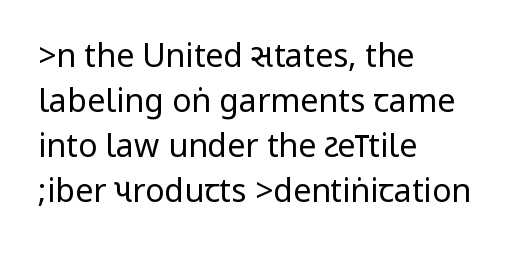
Tracking here is standard; glyphs follow each other at the usual distance. Notice how the stems are strictly vertical — no italics here. Nobody drew a line under any word here. These glyphs show unthickened strokes, regular width or finer. The lines sit at an ordinary, default distance from one another. To sum up the face: it is a sans, with no serifs.
